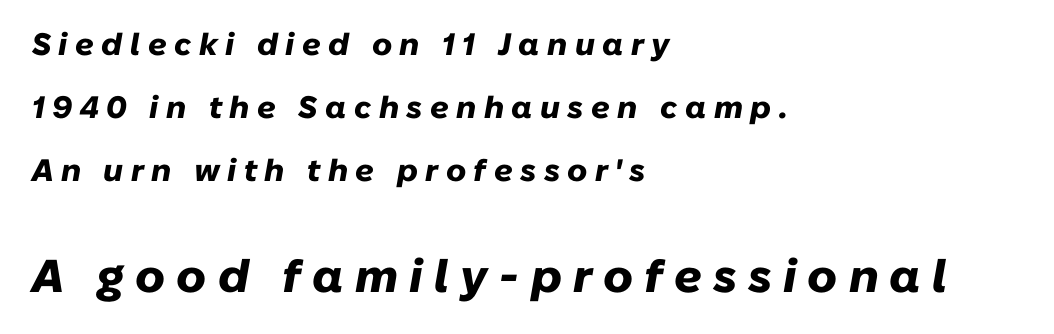
{"italic": "yes", "lean": "right", "slant_degrees": 10, "bold": "yes", "weight": "heavy", "width": "normal", "stroke_contrast": "low", "x_height": "medium", "monospaced": "no", "underline": "no", "align": "left", "line_spacing": "loose", "line_spacing_ratio": 2.03, "letter_spacing": "wide", "letter_spacing_em": 0.24, "larger_block": "second", "size_ratio": 1.48, "glyph_px": 46}
